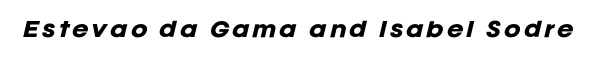
The image shows 20 px bold type, italic (leaning right); set not underlined.
